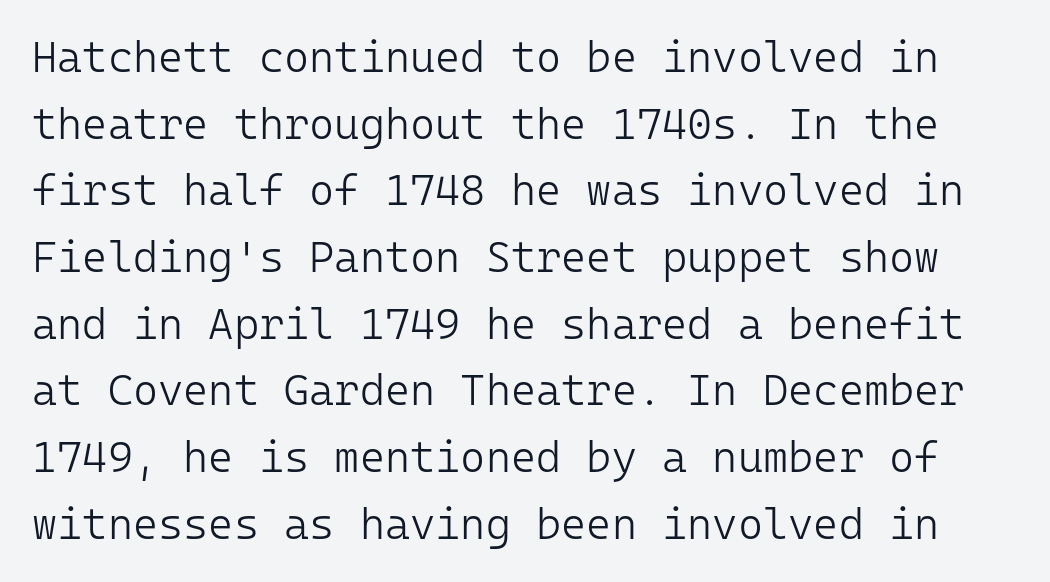
Q: Is the text bold? A: No.
Q: Is the text italic (slanted)? A: No, it is upright.
Q: Is the typeface a serif or a sans-serif typeface? A: Sans-serif.
Q: Is the text underlined? A: No.
Q: Is the spacing between letters normal or unusually wide? A: Normal.
Q: Is the spacing between lines tight, normal or loose? A: Normal.
Q: Width (condensed, normal, or wide)? A: Normal.
Q: Stroke contrast? A: Low.
Q: x-height? A: Medium.
Q: Monospaced? A: Yes.
